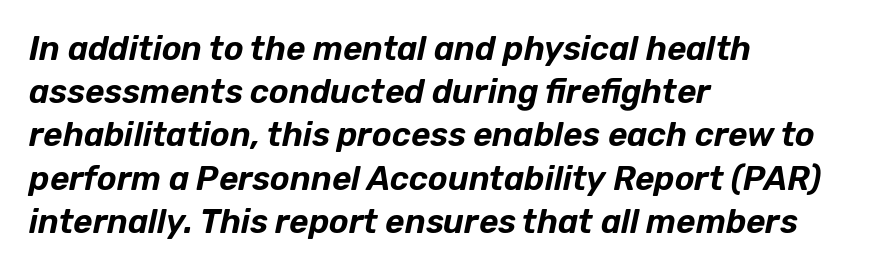
The image shows 33 px text type, italic (leaning right); set left-aligned, normal line spacing (1.31x), normal letter spacing, not underlined; low stroke contrast and a medium x-height.
